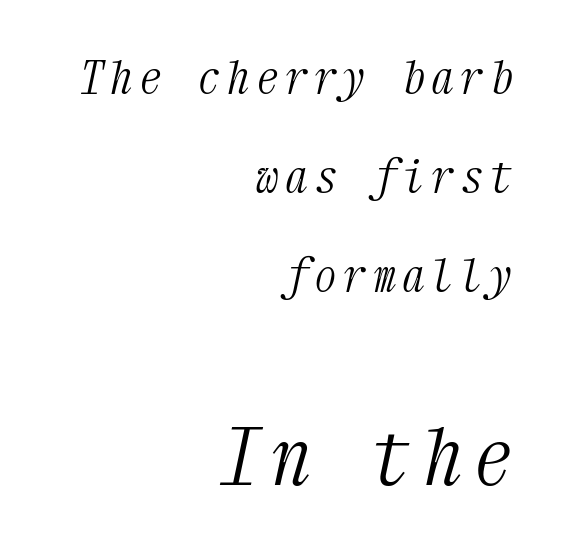
{"serif": "yes", "italic": "yes", "lean": "right", "slant_degrees": 12, "bold": "no", "weight": "light", "width": "condensed", "stroke_contrast": "medium", "x_height": "medium", "monospaced": "yes", "underline": "no", "align": "right", "line_spacing": "loose", "line_spacing_ratio": 2.2, "larger_block": "second", "size_ratio": 1.73, "glyph_px": 78}
